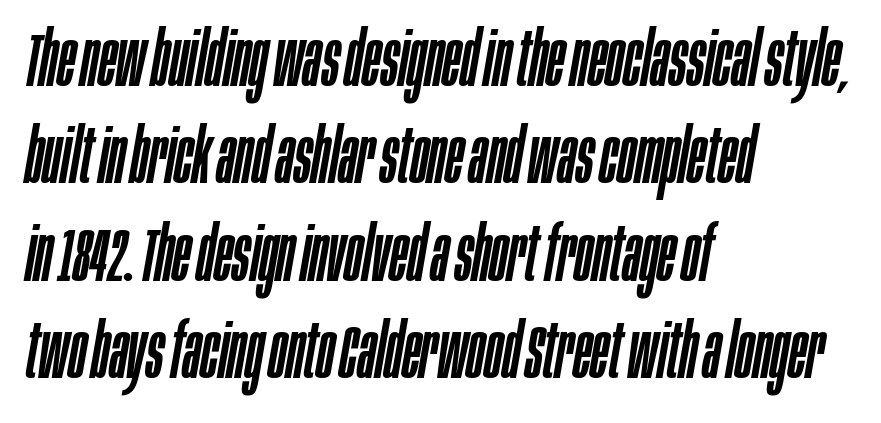
Q: Is the text italic (slanted)? A: Yes, it leans right by about 10 degrees.
Q: Is the text underlined? A: No.
Q: How is the paragraph aligned? A: Left-aligned.
Q: Is the spacing between letters normal or unusually wide? A: Normal.
Q: Is the spacing between lines tight, normal or loose? A: Normal.
Q: Width (condensed, normal, or wide)? A: Condensed.
Q: Stroke contrast? A: Low.
Q: x-height? A: Large.
Q: Monospaced? A: No.
